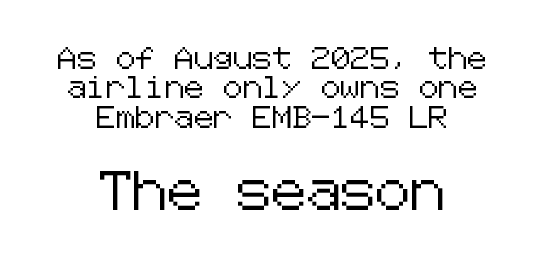
The image shows 39 px sans-serif type, upright; set centered, normal line spacing (1.34x), normal letter spacing, not underlined; the second (bottom) block is 1.77x larger; low stroke contrast and a medium x-height.
